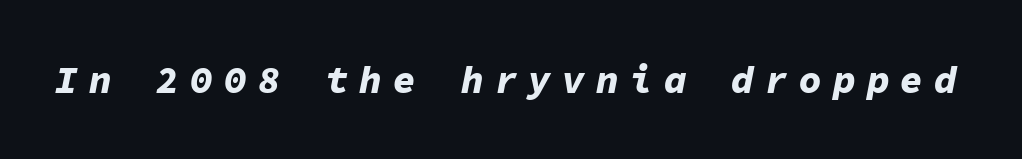
The specimen reads as italic at a glance. Stroke thickness is high; the sample reads as a true bold. The passage shown is typed in a monospace face where columns stay perfectly aligned. Look at the tracking — it's clearly loosened, letters drifting apart.
